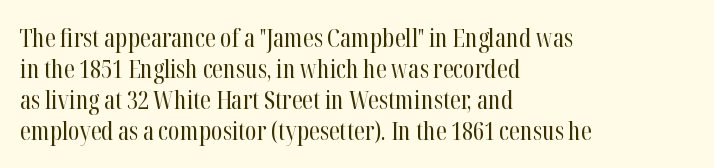
The image shows 25 px text type, upright; set left-aligned, line spacing 1.24x, normal letter spacing, not underlined.
